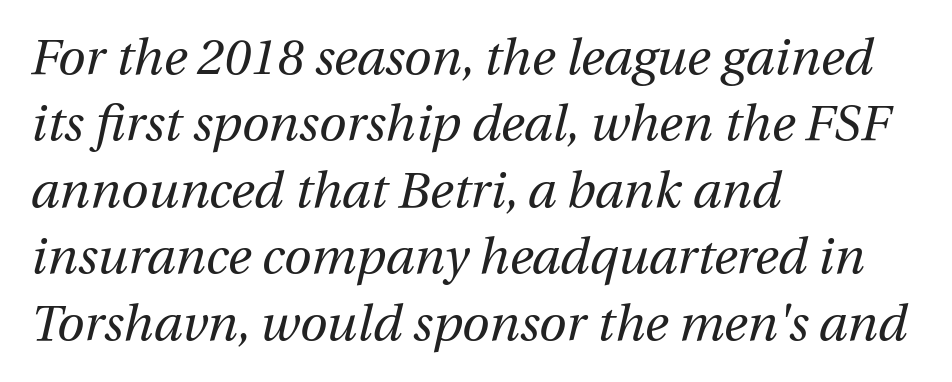
The setting favours the left margin, as ordinary paragraphs usually do. The words here are not underlined. Spacing verdict: proportional, widths tailored to each character. Letters have the restrained weight of plain body copy at most.
